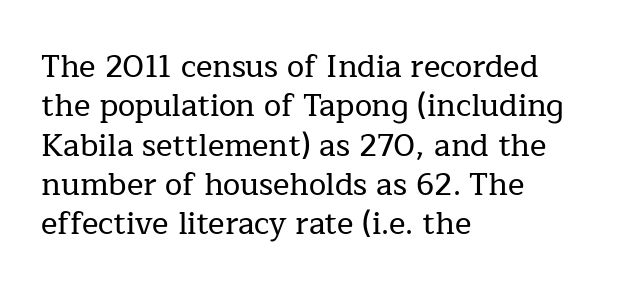
Q: Is the text italic (slanted)? A: No, it is upright.
Q: Is the typeface a serif or a sans-serif typeface? A: Serif.
Q: Is the text underlined? A: No.
Q: How is the paragraph aligned? A: Left-aligned.
Q: Is the spacing between letters normal or unusually wide? A: Normal.
Q: Is the spacing between lines tight, normal or loose? A: Normal.
Q: Width (condensed, normal, or wide)? A: Normal.
Q: Stroke contrast? A: Low.
Q: x-height? A: Medium.
Q: Monospaced? A: No.
